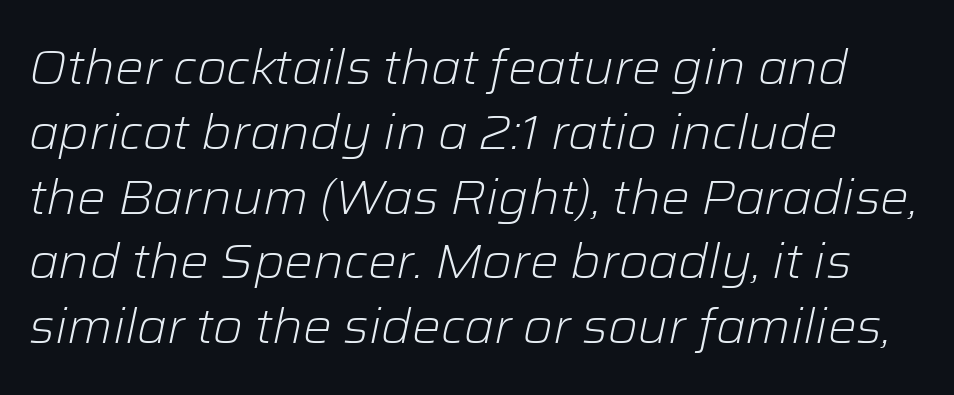
{"italic": "yes", "lean": "right", "slant_degrees": 12, "bold": "no", "weight": "light", "width": "normal", "stroke_contrast": "low", "x_height": "medium", "monospaced": "no", "underline": "no", "line_spacing": "normal", "line_spacing_ratio": 1.35, "letter_spacing": "normal", "letter_spacing_em": 0.0, "glyph_px": 48}
